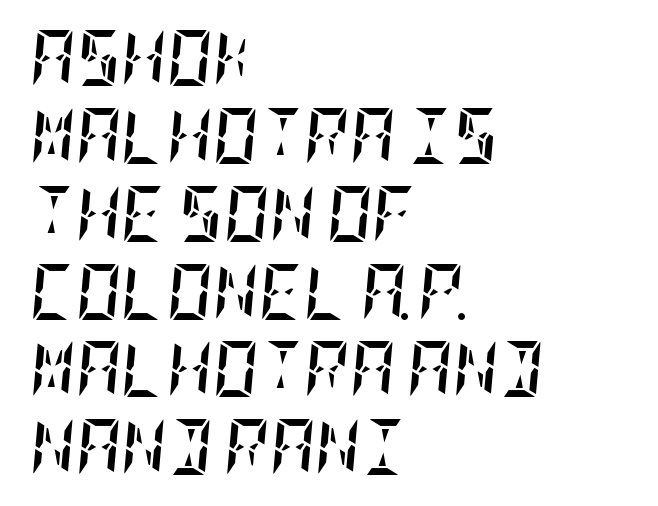
Typographic density is high because the face is bold. The typesetter chose a ragged-right arrangement here. Each word holds together tightly as a unit, with standard inter-letter gaps. Glance below the letters and you will spot only blank space. The designer left line spacing at the default.
